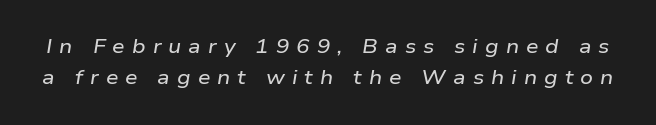
Q: Is the text italic (slanted)? A: Yes, it leans right by about 9 degrees.
Q: Is the text underlined? A: No.
Q: Is the spacing between letters normal or unusually wide? A: Unusually wide.
Q: Is the spacing between lines tight, normal or loose? A: Normal.
